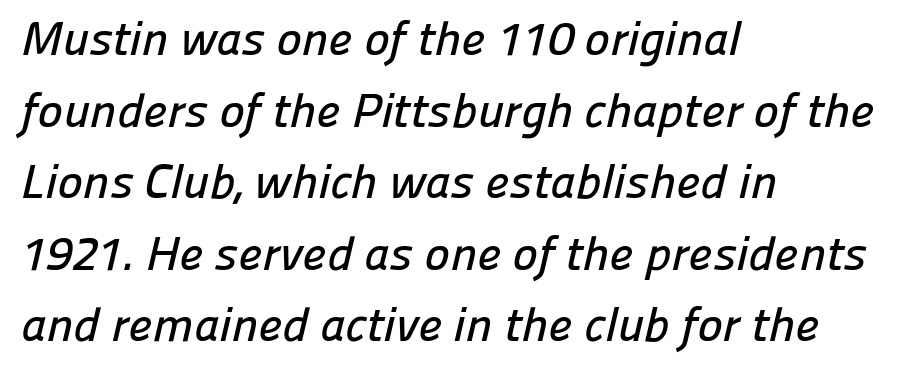
The image shows 48 px sans-serif type; set left-aligned, normal line spacing (1.49x), normal letter spacing, not underlined; low stroke contrast and a medium x-height.
